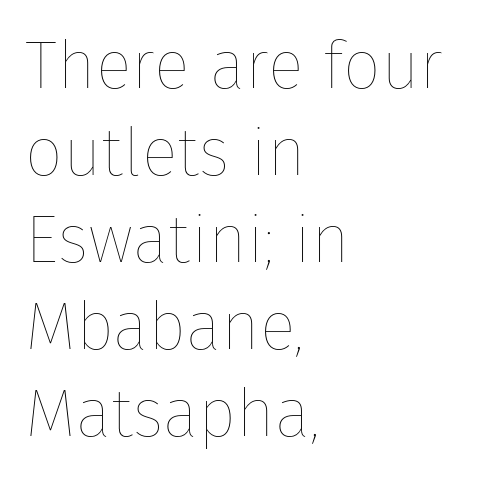
The cut favours lightness, reaching ordinary text weight at its darkest. Honestly, the row spacing looks completely unremarkable. The compositor pushed each line to the left boundary. Varying glyph widths throughout — classic text-font behaviour.
